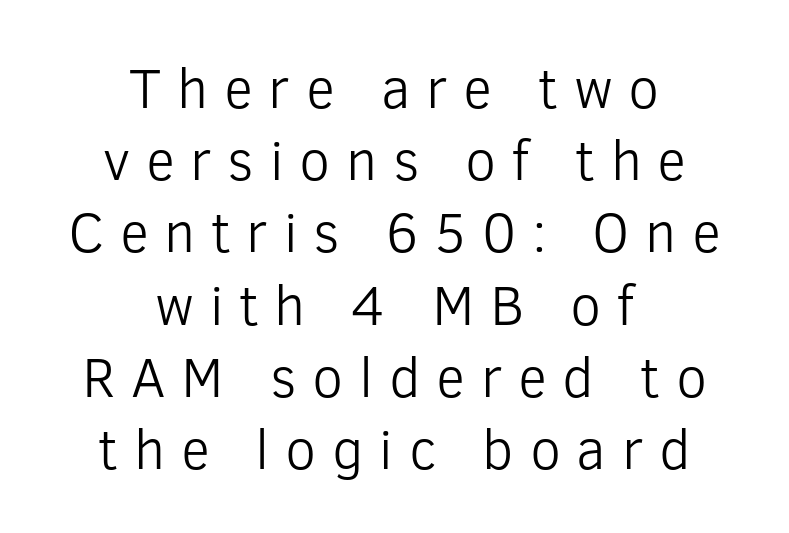
{"serif": "no", "italic": "no", "bold": "no", "weight": "light", "width": "normal", "stroke_contrast": "low", "x_height": "medium", "monospaced": "no", "underline": "no", "align": "center", "line_spacing": "normal", "line_spacing_ratio": 1.29, "letter_spacing": "wide", "letter_spacing_em": 0.28, "glyph_px": 56}
